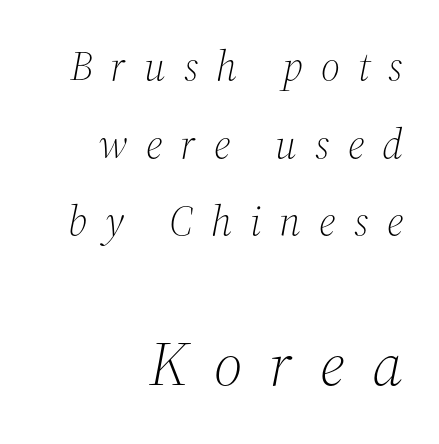
The image shows 63 px light serif type, italic (leaning right); set right-aligned, line spacing 1.85x, unusually wide letter spacing (+0.43 em), not underlined; the second (bottom) block is 1.5x larger; medium stroke contrast and a medium x-height.
